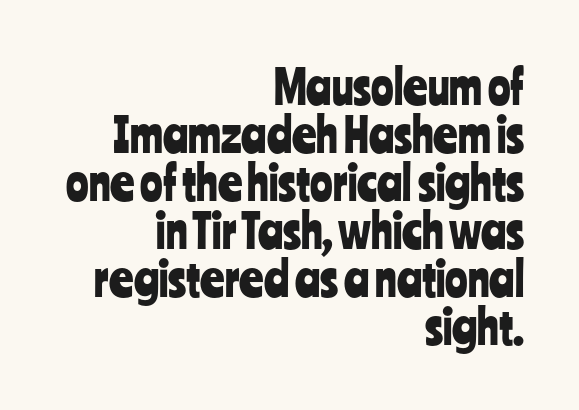
Q: Is the text italic (slanted)? A: No, it is upright.
Q: Is the typeface a serif or a sans-serif typeface? A: Sans-serif.
Q: Is the text underlined? A: No.
Q: How is the paragraph aligned? A: Right-aligned.
Q: Is the spacing between letters normal or unusually wide? A: Normal.
Q: Is the spacing between lines tight, normal or loose? A: Tight.
Q: Width (condensed, normal, or wide)? A: Condensed.
Q: Stroke contrast? A: Low.
Q: x-height? A: Medium.
Q: Monospaced? A: No.
